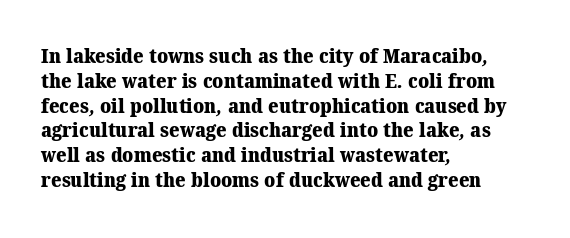
{"bold": "yes", "underline": "no", "align": "left", "line_spacing_ratio": 1.24, "letter_spacing": "normal", "letter_spacing_em": 0.0, "glyph_px": 20}
